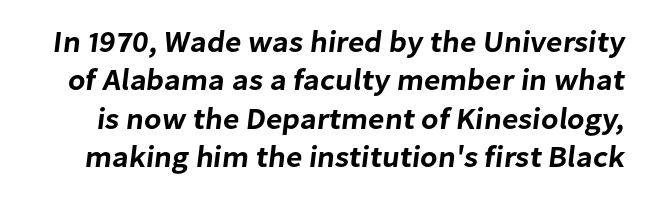
The image shows 30 px sans-serif type; set normal line spacing (1.28x), normal letter spacing, not underlined; low stroke contrast and a medium x-height.
